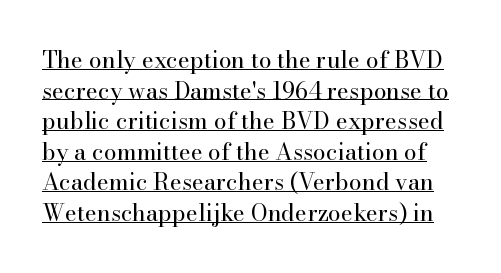
Is the letter spacing exaggerated? No — it looks like the ordinary default. This block has exactly the height ordinary leading produces. Is the stroke heavy? The answer is a plain regular-or-lighter. Caption: lettering with a line underneath. A typesetter would mark this as roman, not italic.
